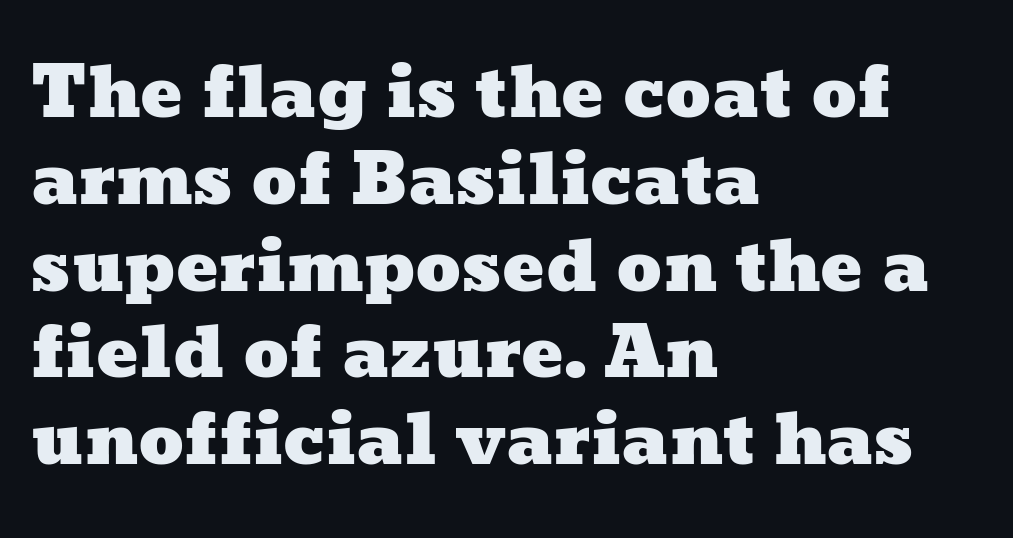
{"width": "wide", "stroke_contrast": "low", "x_height": "medium", "monospaced": "no", "underline": "no", "align": "left", "line_spacing_ratio": 1.24, "letter_spacing": "normal", "letter_spacing_em": 0.0, "glyph_px": 70}
